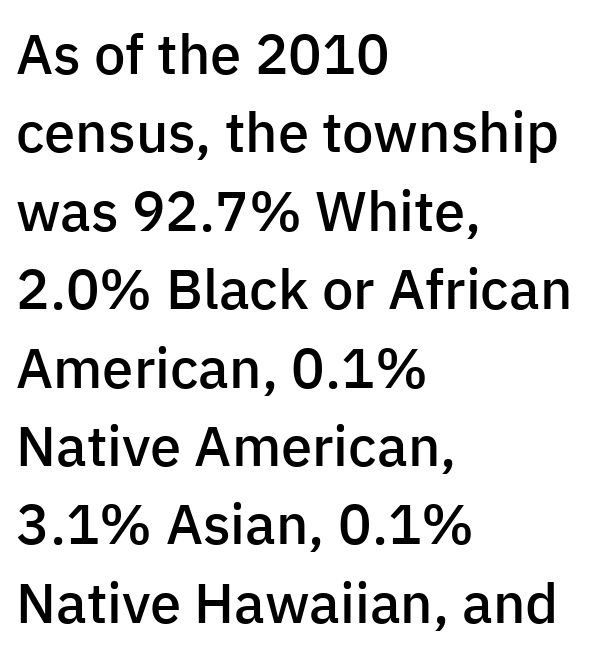
Q: Is the text bold? A: Semi-bold.
Q: Is the text italic (slanted)? A: No, it is upright.
Q: Is the typeface a serif or a sans-serif typeface? A: Sans-serif.
Q: Is the text underlined? A: No.
Q: How is the paragraph aligned? A: Left-aligned.
Q: Is the spacing between letters normal or unusually wide? A: Normal.
Q: Is the spacing between lines tight, normal or loose? A: Normal.
Q: Width (condensed, normal, or wide)? A: Normal.
Q: Stroke contrast? A: Low.
Q: x-height? A: Medium.
Q: Monospaced? A: No.
